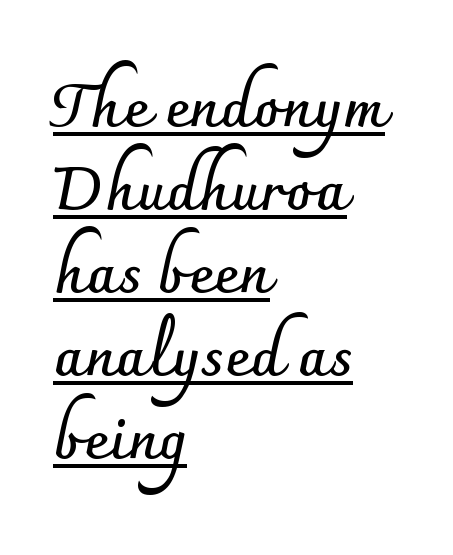
Q: Is the text bold? A: Yes.
Q: Is the text italic (slanted)? A: Yes.
Q: Is the typeface a serif or a sans-serif typeface? A: Sans-serif.
Q: Is the text underlined? A: Yes.
Q: How is the paragraph aligned? A: Left-aligned.
Q: Is the spacing between letters normal or unusually wide? A: Normal.
Q: Is the spacing between lines tight, normal or loose? A: Normal.
Q: Width (condensed, normal, or wide)? A: Normal.
Q: Stroke contrast? A: Low.
Q: x-height? A: Small.
Q: Monospaced? A: No.
